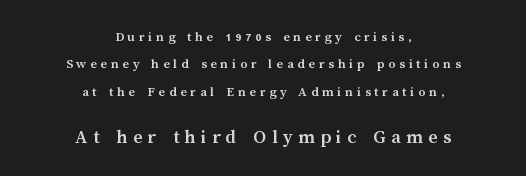
Q: Is the text bold? A: Yes.
Q: Is the text italic (slanted)? A: No, it is upright.
Q: Is the text underlined? A: No.
Q: How is the paragraph aligned? A: Centered.
Q: Is the spacing between letters normal or unusually wide? A: Unusually wide.
Q: Is the spacing between lines tight, normal or loose? A: Loose.
Q: Which block of text is set in a larger size, the first (top) or the second (bottom)? A: The second (bottom) one.
